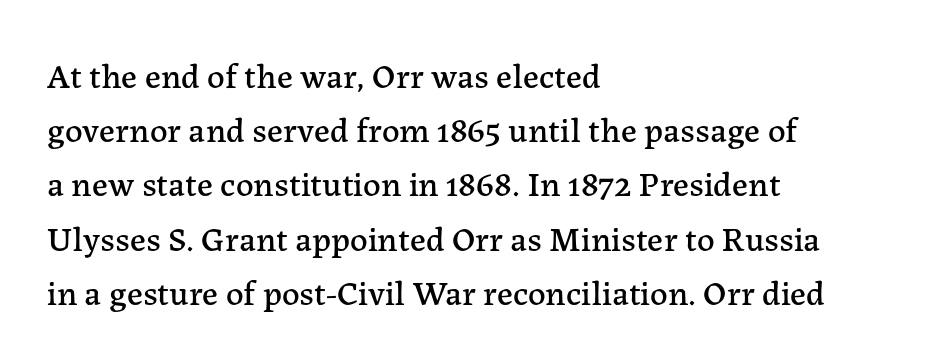
Q: Is the text italic (slanted)? A: No, it is upright.
Q: Is the typeface a serif or a sans-serif typeface? A: Serif.
Q: Is the text underlined? A: No.
Q: How is the paragraph aligned? A: Left-aligned.
Q: Is the spacing between letters normal or unusually wide? A: Normal.
Q: Is the spacing between lines tight, normal or loose? A: Normal.
Q: Width (condensed, normal, or wide)? A: Normal.
Q: Stroke contrast? A: Low.
Q: x-height? A: Medium.
Q: Monospaced? A: No.
